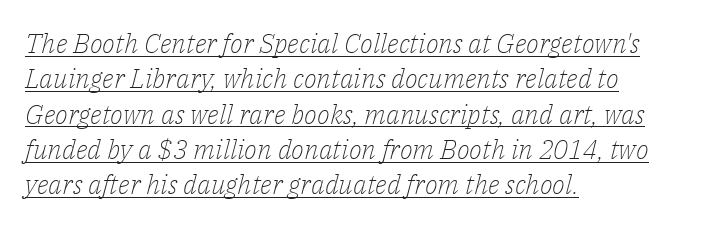
Q: Is the text bold? A: No.
Q: Is the text italic (slanted)? A: Yes, it leans right by about 14 degrees.
Q: Is the text underlined? A: Yes.
Q: How is the paragraph aligned? A: Left-aligned.
Q: Is the spacing between letters normal or unusually wide? A: Normal.
Q: Is the spacing between lines tight, normal or loose? A: Normal.
